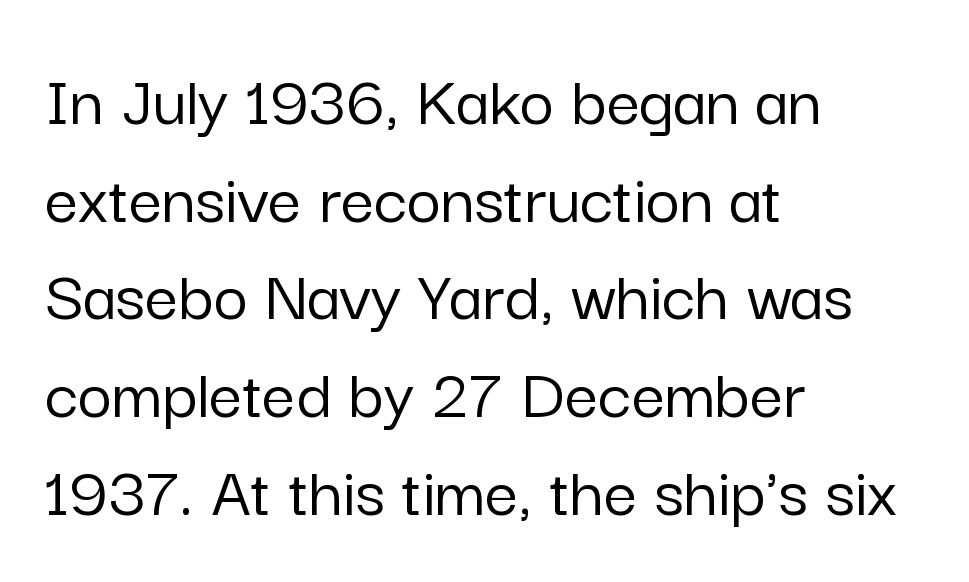
Alignment: flush left. Rows of type keep a routine distance in the vertical direction. The passage shown is typed in a proportional face where columns would drift. Font category for this specimen: sans-serif.
